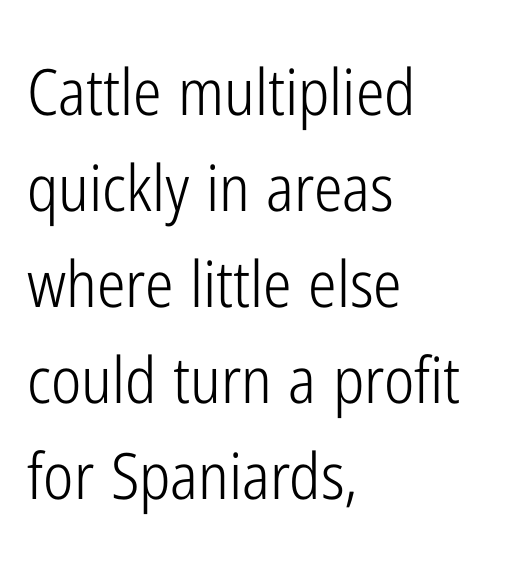
Check where the strokes stop: nothing finishes them off — pure sans. Is the block centered? No — it sits flush against the left margin. Spacing verdict: proportional, widths tailored to each character. Each new line begins a customary step beneath the previous one.
